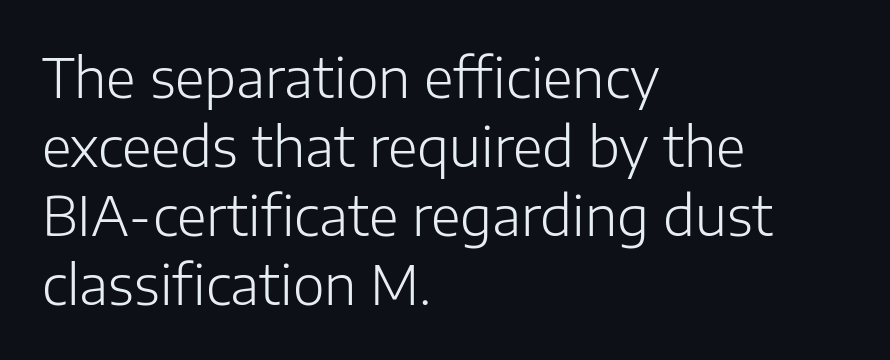
{"serif": "no", "italic": "no", "bold": "no", "weight": "light", "width": "normal", "stroke_contrast": "low", "x_height": "medium", "monospaced": "no", "underline": "no", "align": "left", "line_spacing": "normal", "line_spacing_ratio": 1.28, "letter_spacing": "normal", "letter_spacing_em": 0.0, "glyph_px": 54}
